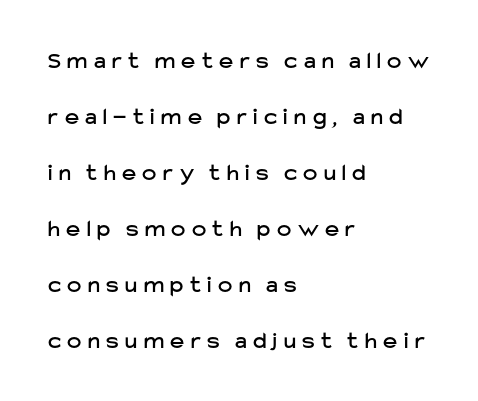
Q: Is the text italic (slanted)? A: No, it is upright.
Q: Is the text underlined? A: No.
Q: How is the paragraph aligned? A: Left-aligned.
Q: Is the spacing between letters normal or unusually wide? A: Unusually wide.
Q: Is the spacing between lines tight, normal or loose? A: Loose.
